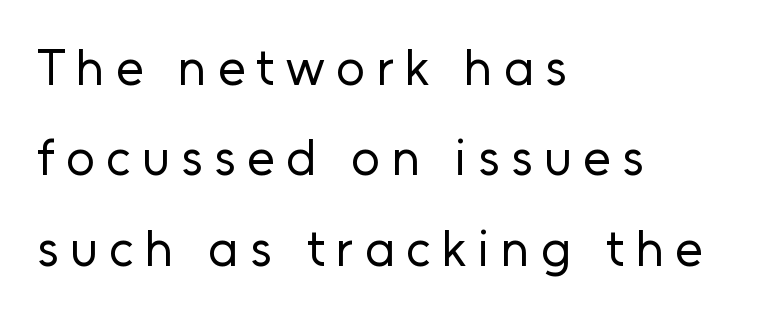
Q: Is the text bold? A: No.
Q: Is the text italic (slanted)? A: No, it is upright.
Q: Is the typeface a serif or a sans-serif typeface? A: Sans-serif.
Q: Is the text underlined? A: No.
Q: How is the paragraph aligned? A: Left-aligned.
Q: Is the spacing between letters normal or unusually wide? A: Unusually wide.
Q: Width (condensed, normal, or wide)? A: Normal.
Q: Stroke contrast? A: Low.
Q: x-height? A: Medium.
Q: Monospaced? A: No.
